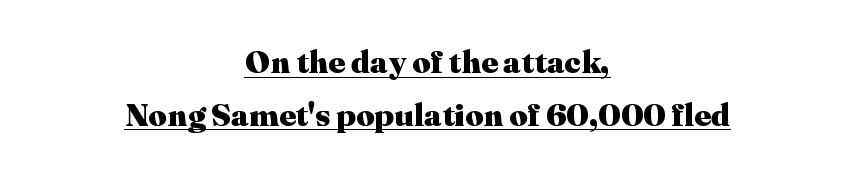
This sample is center-justified, so both line endings float freely. These lines keep a tight, regular rhythm from letter to letter. When letters stand straight like this, we call the style roman or upright. The passage shown is underscored from start to finish. Proportional: the letters do not fall into vertical columns. I'd describe the lettering as bold — thick and assertive.
